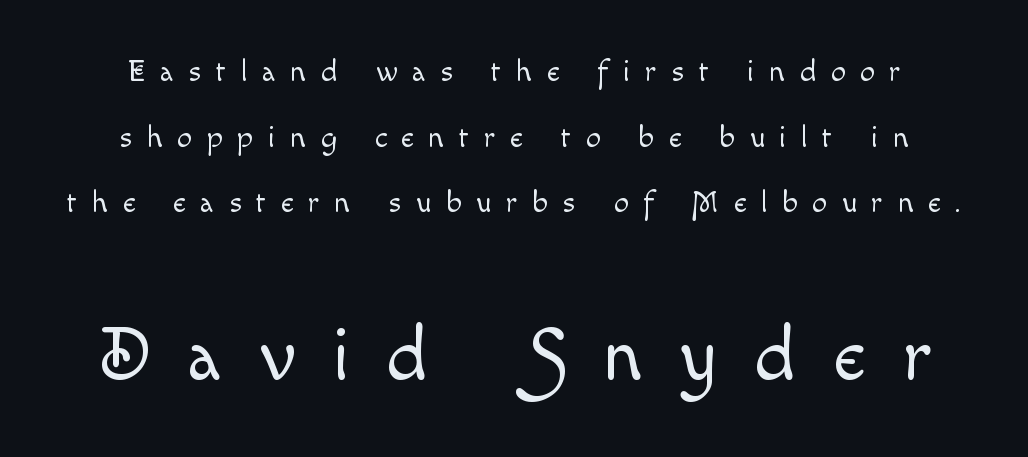
Q: Is the text bold? A: No.
Q: Is the text italic (slanted)? A: No, it is upright.
Q: Is the text underlined? A: No.
Q: Is the spacing between letters normal or unusually wide? A: Unusually wide.
Q: Is the spacing between lines tight, normal or loose? A: Loose.
Q: Which block of text is set in a larger size, the first (top) or the second (bottom)? A: The second (bottom) one.
Q: Width (condensed, normal, or wide)? A: Normal.
Q: x-height? A: Small.
Q: Monospaced? A: No.
